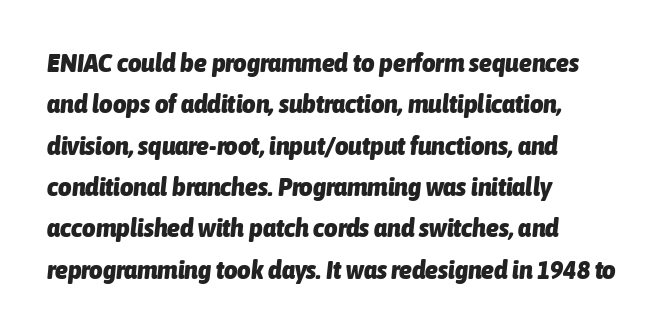
The image shows 26 px bold type, italic (leaning right); set left-aligned, normal line spacing (1.59x), normal letter spacing, not underlined.
